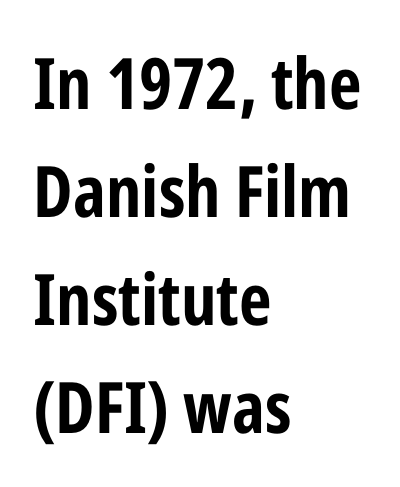
{"serif": "no", "italic": "no", "bold": "yes", "weight": "bold", "width": "condensed", "stroke_contrast": "low", "x_height": "medium", "monospaced": "no", "underline": "no", "align": "left", "line_spacing": "normal", "line_spacing_ratio": 1.52, "letter_spacing": "normal", "letter_spacing_em": 0.0, "glyph_px": 71}
